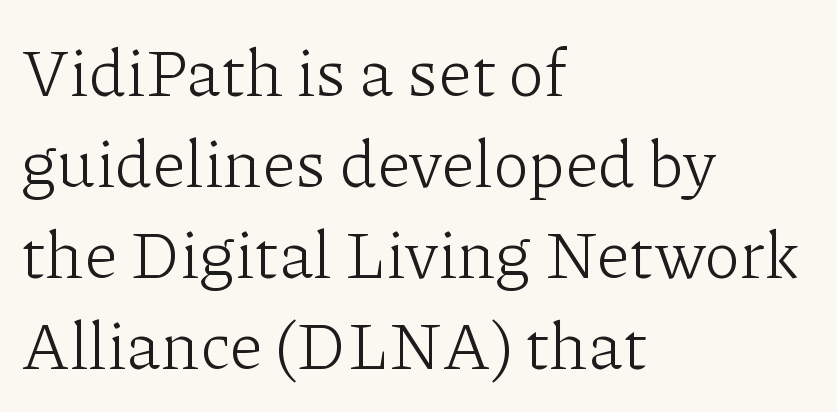
Q: Is the text bold? A: No.
Q: Is the text italic (slanted)? A: No, it is upright.
Q: Is the typeface a serif or a sans-serif typeface? A: Serif.
Q: Is the text underlined? A: No.
Q: How is the paragraph aligned? A: Left-aligned.
Q: Is the spacing between letters normal or unusually wide? A: Normal.
Q: Is the spacing between lines tight, normal or loose? A: Normal.
Q: Width (condensed, normal, or wide)? A: Normal.
Q: Stroke contrast? A: Low.
Q: x-height? A: Medium.
Q: Monospaced? A: No.
